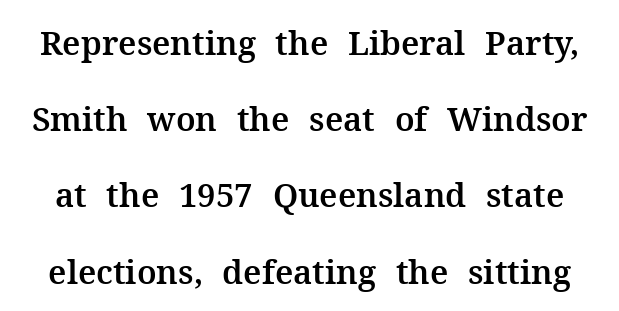
Q: Is the text italic (slanted)? A: No, it is upright.
Q: Is the typeface a serif or a sans-serif typeface? A: Serif.
Q: Is the text underlined? A: No.
Q: Is the spacing between letters normal or unusually wide? A: Normal.
Q: Is the spacing between lines tight, normal or loose? A: Loose.
Q: Width (condensed, normal, or wide)? A: Normal.
Q: Stroke contrast? A: Medium.
Q: x-height? A: Medium.
Q: Monospaced? A: No.
